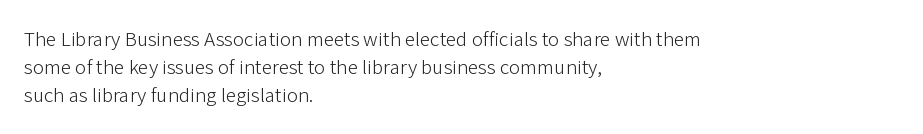
The image shows 21 px text type, upright; set left-aligned, normal line spacing (1.34x), normal letter spacing, not underlined.
